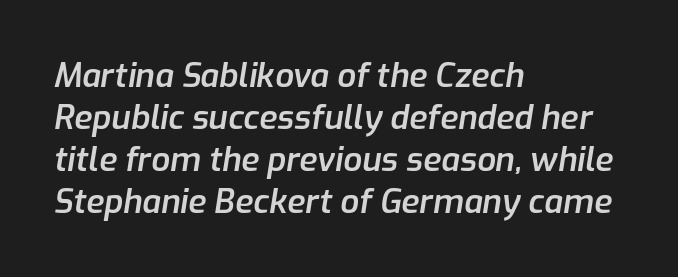
Clear beneath every line of the passage. Between one letter and the next there's only the usual sliver of space. The specimen reads as italic at a glance. Does the copy run flush right? No — it runs flush left.
